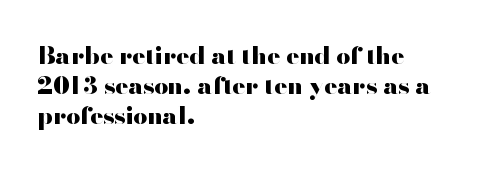
{"italic": "no", "bold": "yes", "underline": "no", "align": "left", "line_spacing_ratio": 1.24, "letter_spacing": "normal", "letter_spacing_em": 0.0, "glyph_px": 24}
